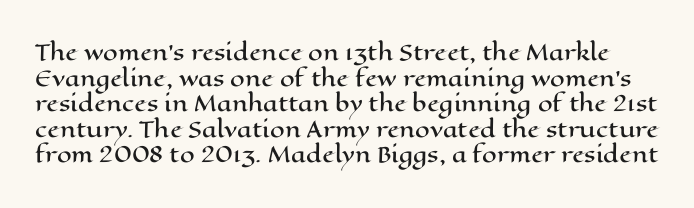
{"italic": "no", "underline": "no", "line_spacing_ratio": 1.22, "letter_spacing": "normal", "letter_spacing_em": 0.0, "glyph_px": 21}
